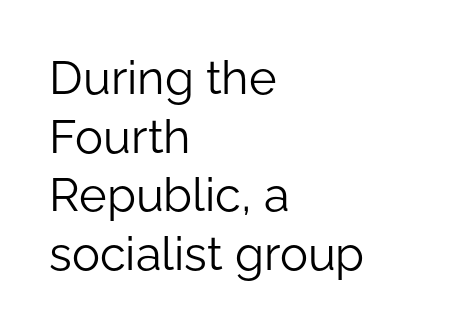
The image shows 47 px light sans-serif type, upright; set left-aligned, normal line spacing (1.25x), normal letter spacing, not underlined; low stroke contrast and a medium x-height.
